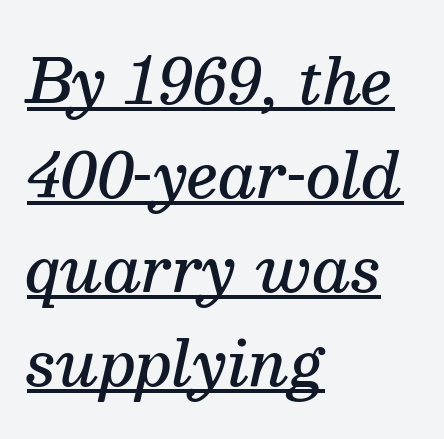
{"serif": "yes", "italic": "yes", "lean": "right", "slant_degrees": 13, "bold": "semi", "weight": "semibold", "width": "normal", "stroke_contrast": "medium", "x_height": "medium", "monospaced": "no", "underline": "yes", "align": "left", "line_spacing": "normal", "line_spacing_ratio": 1.54, "letter_spacing": "normal", "letter_spacing_em": 0.0, "glyph_px": 61}
